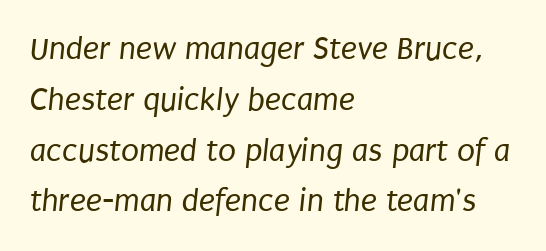
{"serif": "no", "bold": "no", "weight": "regular", "width": "condensed", "stroke_contrast": "low", "x_height": "large", "monospaced": "no", "underline": "no", "align": "left", "line_spacing": "normal", "line_spacing_ratio": 1.54, "letter_spacing": "normal", "letter_spacing_em": 0.0, "glyph_px": 33}
